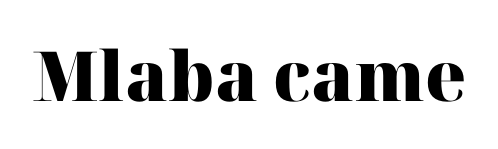
A typesetter would call this proportional, since set widths differ per character. Words float on clear page, feet unadorned. Tracking here is standard; glyphs follow each other at the usual distance. Does the type have serifs? Yes, each stem ends in a small foot. Posture: vertical. These lines carry a lot of weight — the face is fully bold.
